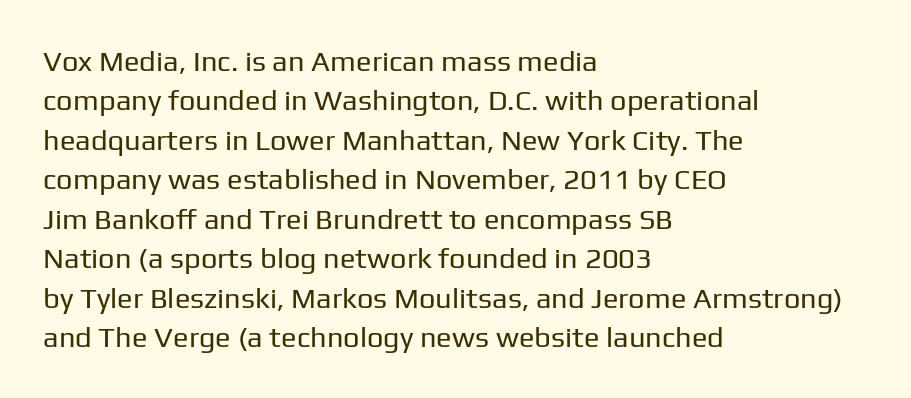
Q: Is the text bold? A: No.
Q: Is the text italic (slanted)? A: No, it is upright.
Q: Is the typeface a serif or a sans-serif typeface? A: Sans-serif.
Q: Is the text underlined? A: No.
Q: How is the paragraph aligned? A: Left-aligned.
Q: Is the spacing between letters normal or unusually wide? A: Normal.
Q: Is the spacing between lines tight, normal or loose? A: Normal.
Q: Width (condensed, normal, or wide)? A: Normal.
Q: Stroke contrast? A: Low.
Q: x-height? A: Medium.
Q: Monospaced? A: No.
